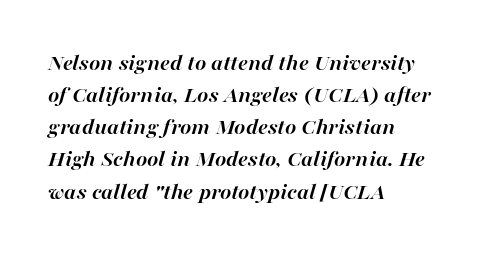
Q: Is the text bold? A: Yes.
Q: Is the text italic (slanted)? A: Yes, it leans right by about 16 degrees.
Q: Is the text underlined? A: No.
Q: How is the paragraph aligned? A: Left-aligned.
Q: Is the spacing between letters normal or unusually wide? A: Normal.
Q: Is the spacing between lines tight, normal or loose? A: Normal.
